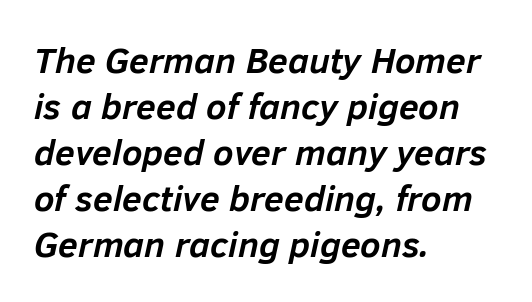
Q: Is the text bold? A: Yes.
Q: Is the text italic (slanted)? A: Yes, it leans right by about 12 degrees.
Q: Is the text underlined? A: No.
Q: How is the paragraph aligned? A: Left-aligned.
Q: Is the spacing between letters normal or unusually wide? A: Normal.
Q: Is the spacing between lines tight, normal or loose? A: Normal.
Q: Width (condensed, normal, or wide)? A: Normal.
Q: Stroke contrast? A: Low.
Q: x-height? A: Medium.
Q: Monospaced? A: No.
